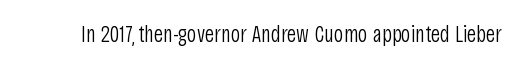
{"italic": "no", "bold": "no", "underline": "no", "letter_spacing": "normal", "letter_spacing_em": 0.0, "glyph_px": 24}
